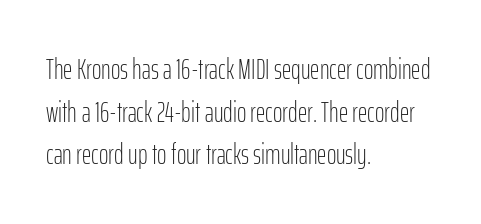
The image shows 29 px light, condensed sans-serif type, upright; set left-aligned, normal line spacing (1.47x), normal letter spacing, not underlined; low stroke contrast and a medium x-height.
